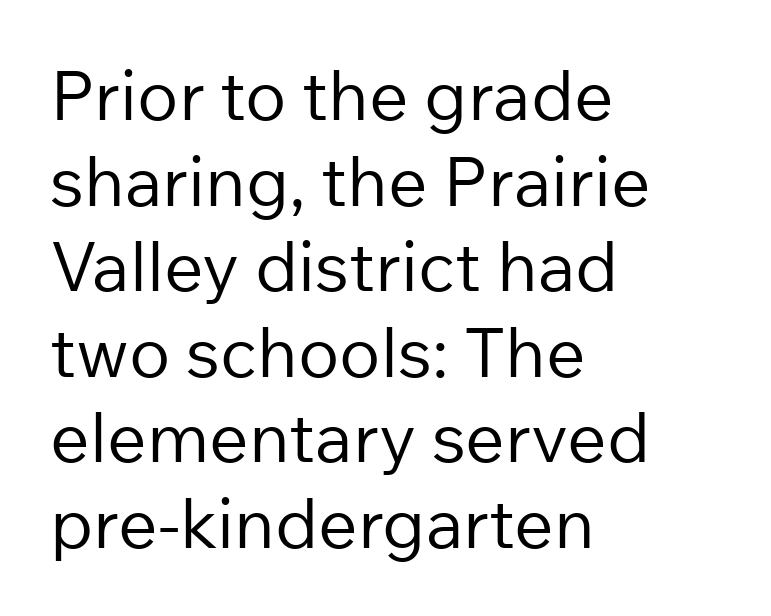
Note: no serifs on the glyphs. The space beneath each line is pristine and unruled. This rendering leaves character spacing at its baseline value. Proportional: the letters do not fall into vertical columns. A student would call this left alignment; a typographer would say flush left, rag right.
